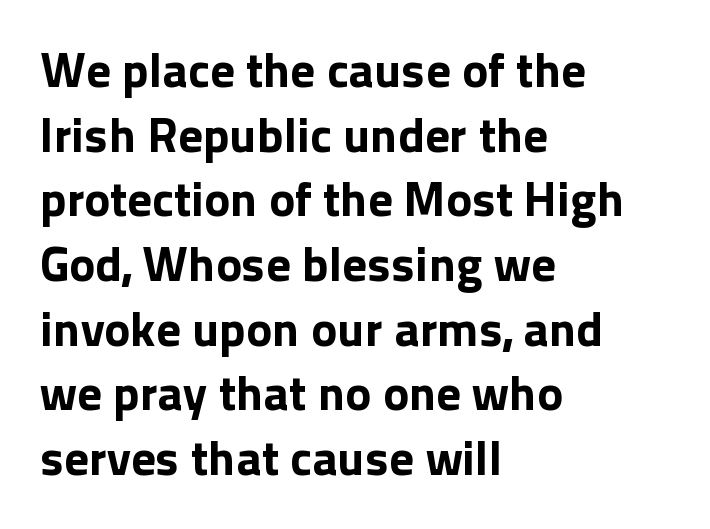
Q: Is the text bold? A: Yes.
Q: Is the text italic (slanted)? A: No, it is upright.
Q: Is the typeface a serif or a sans-serif typeface? A: Sans-serif.
Q: Is the text underlined? A: No.
Q: How is the paragraph aligned? A: Left-aligned.
Q: Is the spacing between letters normal or unusually wide? A: Normal.
Q: Is the spacing between lines tight, normal or loose? A: Normal.
Q: Width (condensed, normal, or wide)? A: Normal.
Q: x-height? A: Medium.
Q: Monospaced? A: No.
